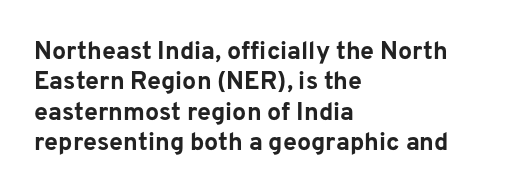
{"italic": "no", "bold": "yes", "underline": "no", "align": "left", "line_spacing_ratio": 1.22, "letter_spacing": "normal", "letter_spacing_em": 0.0, "glyph_px": 25}
